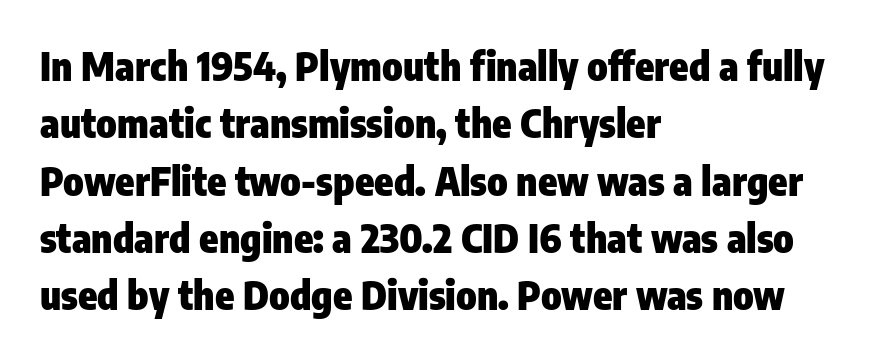
The image shows 39 px heavy, condensed sans-serif type, upright; set left-aligned, normal line spacing (1.47x), normal letter spacing, not underlined; low stroke contrast and a medium x-height.
